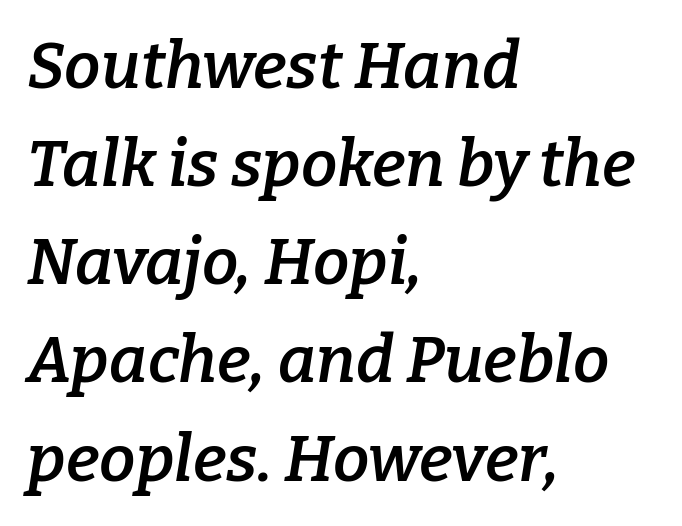
{"serif": "yes", "italic": "yes", "lean": "right", "slant_degrees": 9, "bold": "semi", "weight": "semibold", "width": "normal", "stroke_contrast": "low", "x_height": "medium", "monospaced": "no", "underline": "no", "align": "left", "line_spacing": "normal", "line_spacing_ratio": 1.51, "letter_spacing": "normal", "letter_spacing_em": 0.0, "glyph_px": 65}
